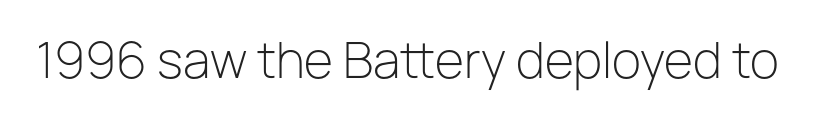
Q: Is the text bold? A: No.
Q: Is the text italic (slanted)? A: No, it is upright.
Q: Is the typeface a serif or a sans-serif typeface? A: Sans-serif.
Q: Is the text underlined? A: No.
Q: Is the spacing between letters normal or unusually wide? A: Normal.
Q: Width (condensed, normal, or wide)? A: Normal.
Q: Stroke contrast? A: Low.
Q: x-height? A: Medium.
Q: Monospaced? A: No.
